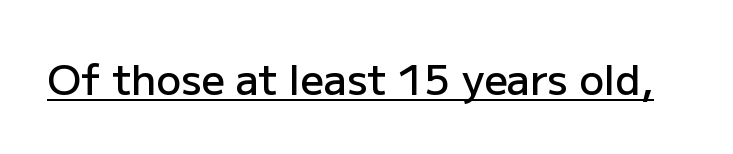
{"serif": "no", "italic": "no", "bold": "semi", "weight": "semibold", "width": "normal", "stroke_contrast": "low", "x_height": "medium", "monospaced": "no", "underline": "yes", "letter_spacing": "normal", "letter_spacing_em": 0.0, "glyph_px": 41}
